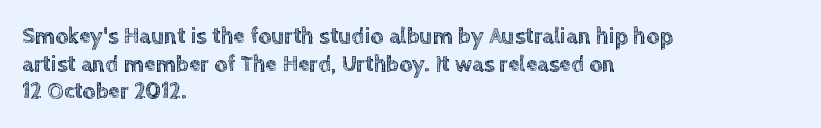
The line texture is even and compact thanks to regular tracking. These lines stack with their left ends in a neat column. The lettering stays uniformly vertical, giving the passage a roman look. Check the space under the baseline: it is left empty.
